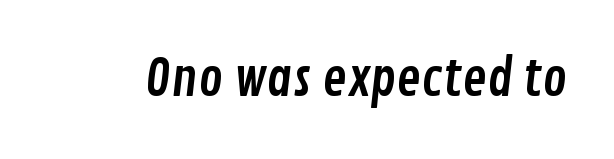
{"serif": "no", "width": "condensed", "stroke_contrast": "low", "x_height": "medium", "monospaced": "no", "underline": "no", "letter_spacing": "normal", "letter_spacing_em": 0.0, "glyph_px": 51}
